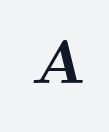
Short note: letters widely spaced. Descenders hang freely into open space. Think of a printed novel: that variable character pitch is what you see here. Does the lettering tilt? It does — this is italic.
